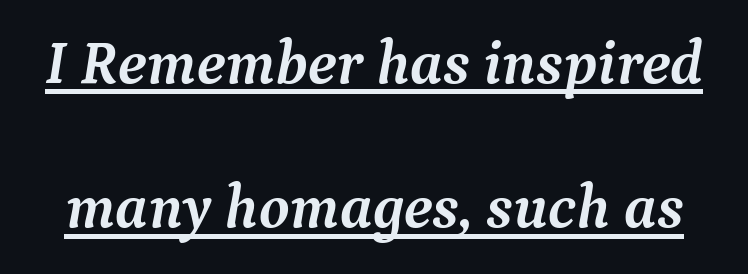
The image shows 62 px semibold serif type, italic (leaning right); set loose line spacing (2.33x), normal letter spacing, underlined; medium stroke contrast and a medium x-height.
